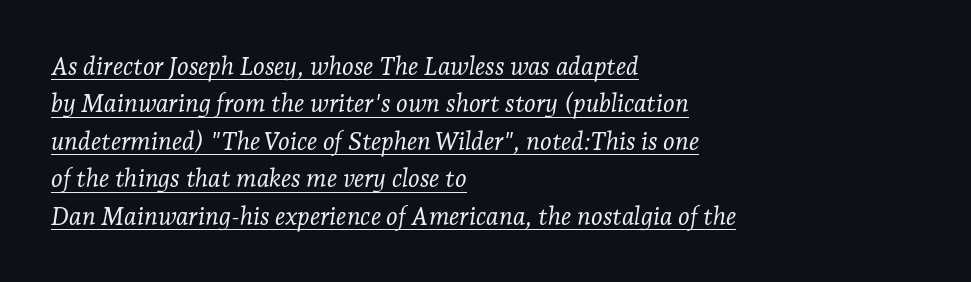
The image shows 25 px text type, italic (leaning right); set left-aligned, normal line spacing (1.5x), normal letter spacing, underlined.
